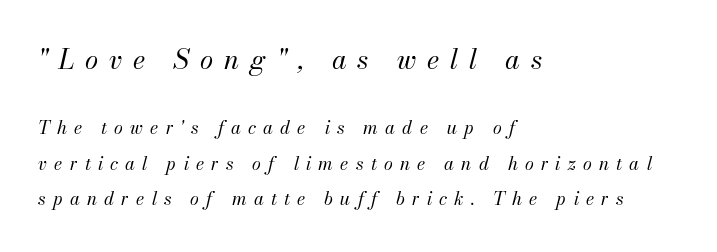
Q: Is the text bold? A: No.
Q: Is the text italic (slanted)? A: Yes, it leans right by about 13 degrees.
Q: Is the text underlined? A: No.
Q: How is the paragraph aligned? A: Left-aligned.
Q: Is the spacing between letters normal or unusually wide? A: Unusually wide.
Q: Is the spacing between lines tight, normal or loose? A: Loose.
Q: Which block of text is set in a larger size, the first (top) or the second (bottom)? A: The first (top) one.
